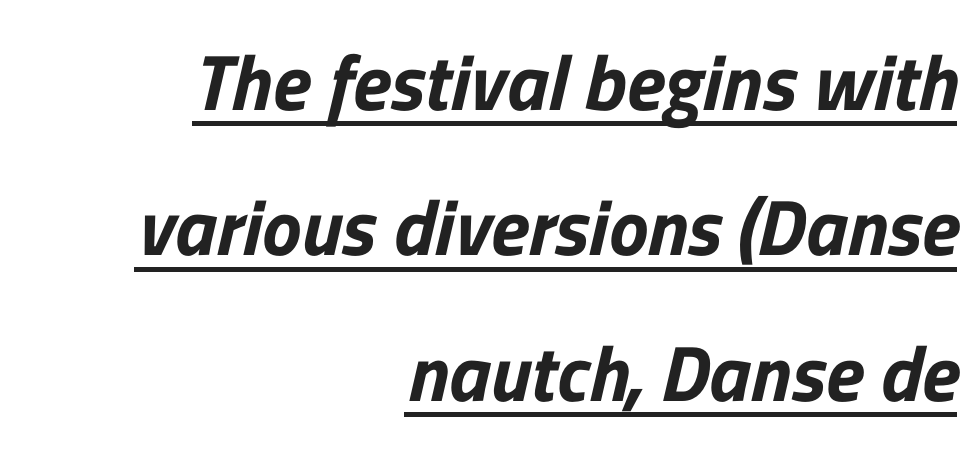
The image shows 79 px sans-serif type; set right-aligned, line spacing 1.84x, normal letter spacing, underlined; low stroke contrast and a medium x-height.
